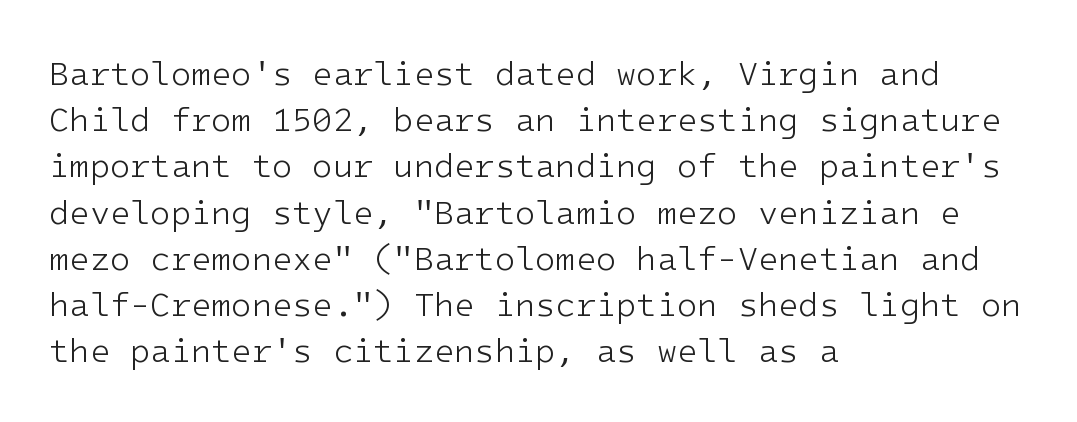
Heaviness? Minimal to ordinary, like unemphasized prose. The typography opts for an upright posture over an oblique one. Line starts are locked; line ends wander. Unlike a traditional serif, this face leaves its strokes unadorned. Line spacing here is normal. How are the letters spaced? Ordinarily, with no added tracking.
